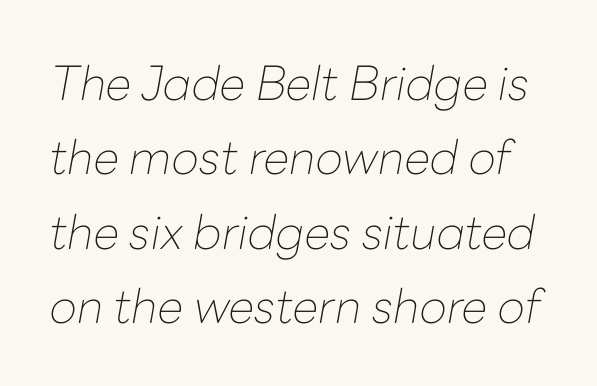
Words float on clear page, feet unadorned. Spacing verdict: proportional, widths tailored to each character. Quick note: italic. Unbolded letterforms with no extra heft.
